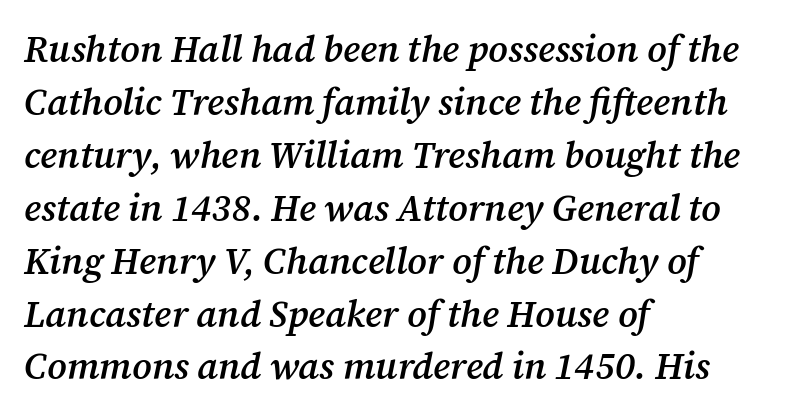
Q: Is the text bold? A: Semi-bold.
Q: Is the text italic (slanted)? A: Yes, it leans right by about 12 degrees.
Q: Is the typeface a serif or a sans-serif typeface? A: Serif.
Q: Is the text underlined? A: No.
Q: How is the paragraph aligned? A: Left-aligned.
Q: Is the spacing between letters normal or unusually wide? A: Normal.
Q: Is the spacing between lines tight, normal or loose? A: Normal.
Q: Width (condensed, normal, or wide)? A: Normal.
Q: Stroke contrast? A: Medium.
Q: x-height? A: Medium.
Q: Monospaced? A: No.
